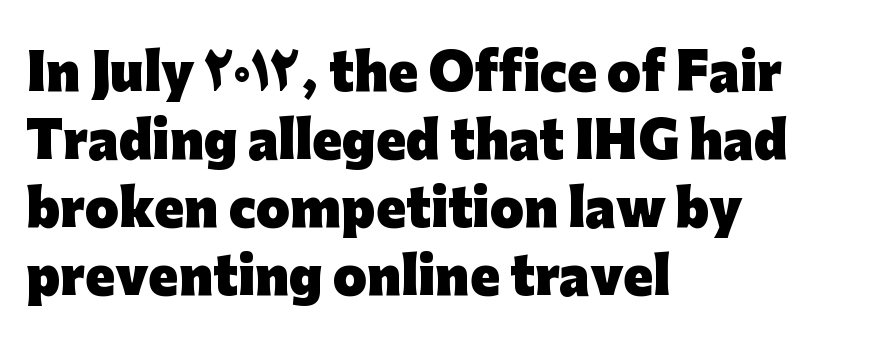
{"serif": "no", "italic": "no", "bold": "yes", "weight": "heavy", "width": "normal", "stroke_contrast": "low", "x_height": "medium", "monospaced": "no", "underline": "no", "align": "left", "line_spacing": "normal", "line_spacing_ratio": 1.39, "letter_spacing": "normal", "letter_spacing_em": 0.0, "glyph_px": 49}
